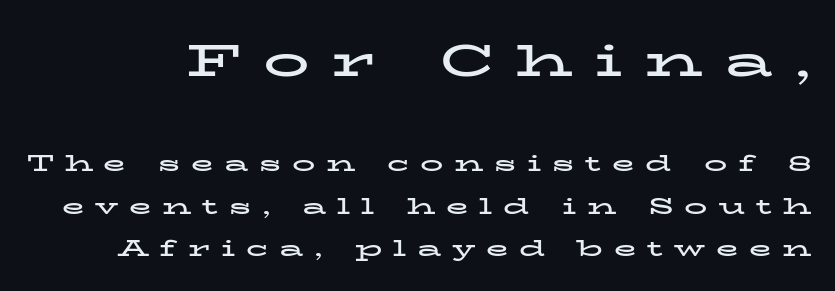
{"serif": "yes", "italic": "no", "bold": "yes", "weight": "bold", "width": "wide", "stroke_contrast": "low", "x_height": "medium", "monospaced": "no", "underline": "no", "line_spacing_ratio": 1.84, "letter_spacing": "wide", "letter_spacing_em": 0.47, "larger_block": "first", "size_ratio": 2.0, "glyph_px": 46}
